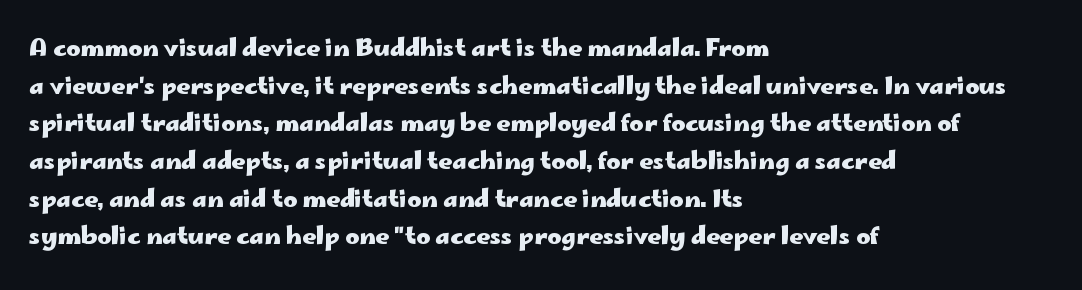
The image shows 24 px bold type, upright; set left-aligned, normal line spacing (1.57x), normal letter spacing, not underlined.
